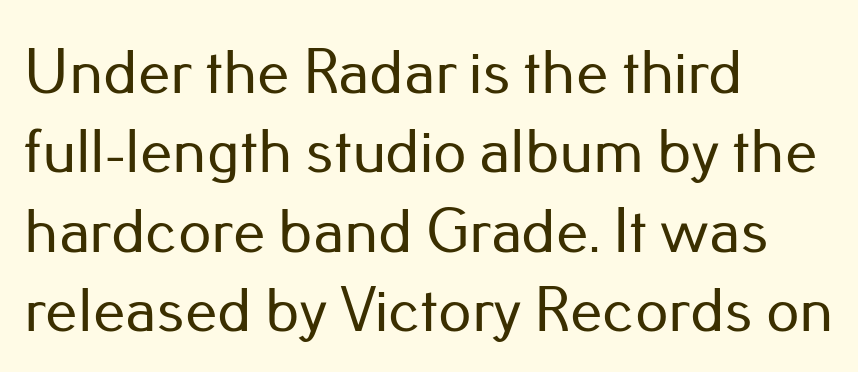
Notice how the stems are strictly vertical — no italics here. Casual observation: everything's shoved over to the left. The passage shown has conventional tracking throughout. Think of a printed novel: that variable character pitch is what you see here. Check under the words: just untouched page.
